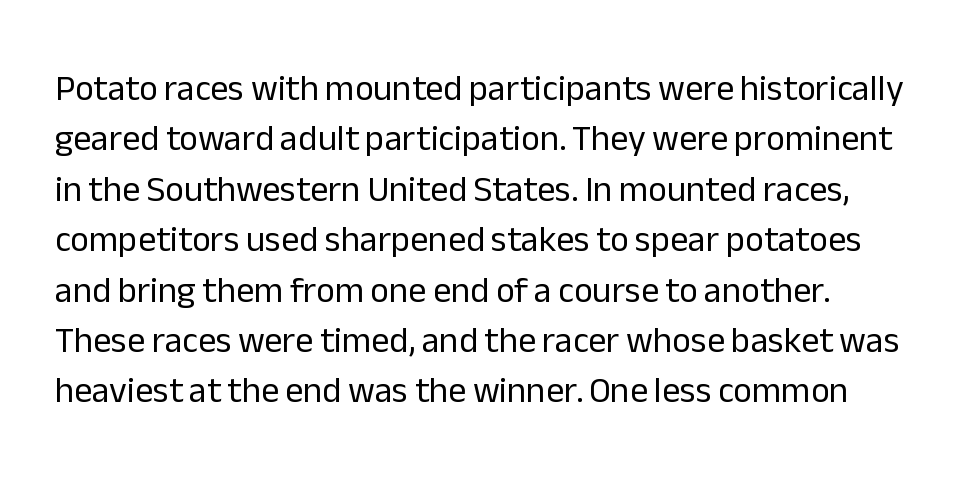
The image shows 36 px regular-weight sans-serif type, upright; set normal line spacing (1.4x), normal letter spacing, not underlined; low stroke contrast and a medium x-height.
